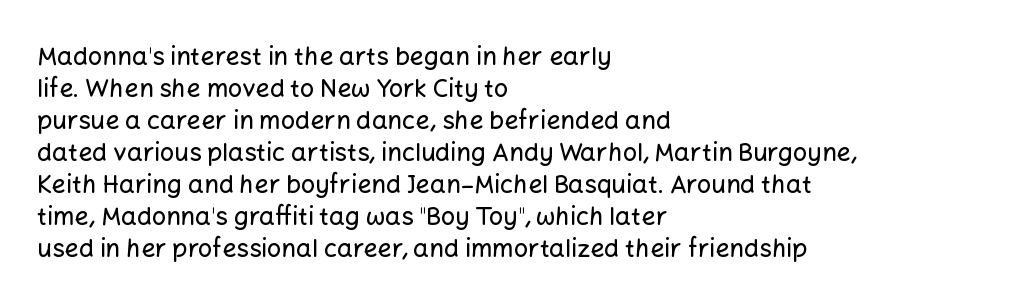
The image shows 25 px text type, upright; set left-aligned, normal line spacing (1.28x), normal letter spacing, not underlined.
